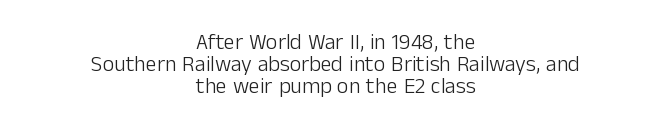
Q: Is the text bold? A: No.
Q: Is the text italic (slanted)? A: No, it is upright.
Q: Is the text underlined? A: No.
Q: How is the paragraph aligned? A: Centered.
Q: Is the spacing between letters normal or unusually wide? A: Normal.
Q: Is the spacing between lines tight, normal or loose? A: Tight.
